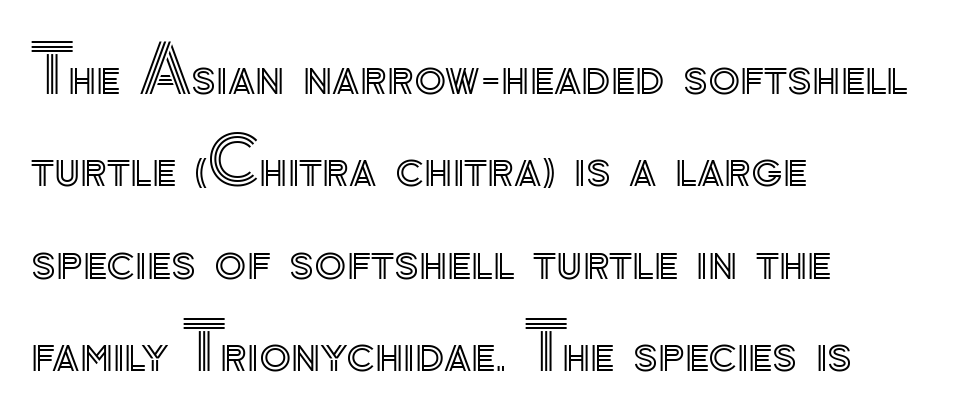
Honestly, there is no underline to notice here at all. Upright lettering throughout. Proportional: the letters do not fall into vertical columns. The passage shown has conventional tracking throughout.
